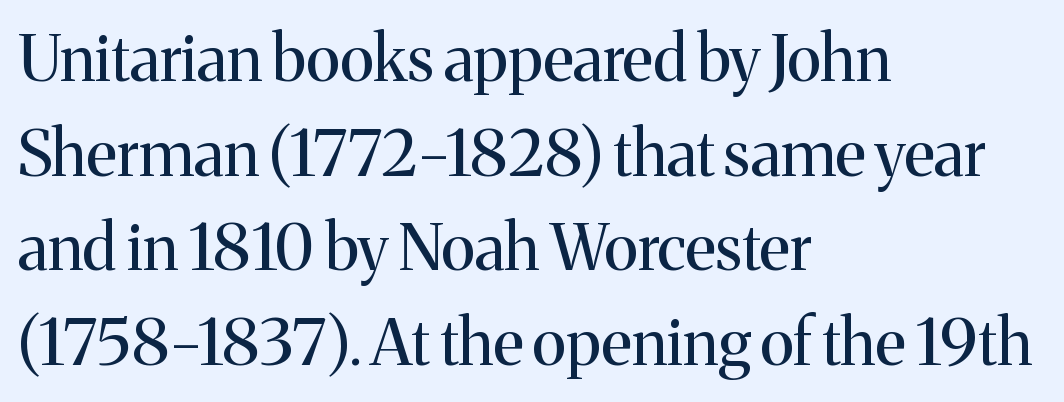
Q: Is the text bold? A: No.
Q: Is the text italic (slanted)? A: No, it is upright.
Q: Is the typeface a serif or a sans-serif typeface? A: Serif.
Q: Is the text underlined? A: No.
Q: How is the paragraph aligned? A: Left-aligned.
Q: Is the spacing between letters normal or unusually wide? A: Normal.
Q: Is the spacing between lines tight, normal or loose? A: Normal.
Q: Width (condensed, normal, or wide)? A: Normal.
Q: Stroke contrast? A: Medium.
Q: x-height? A: Medium.
Q: Monospaced? A: No.
